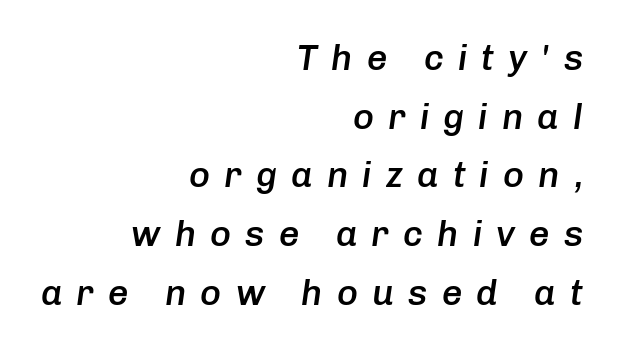
Spacing verdict: proportional, widths tailored to each character. Slant detected: the letters are inclined. The text block is weighted toward the right margin, trailing off unevenly leftward. Caption: semibold face, moderately heavy strokes. Only glyphs here, with clear space below each row. The tracking jumps out immediately: characters are airy and widely separated.
